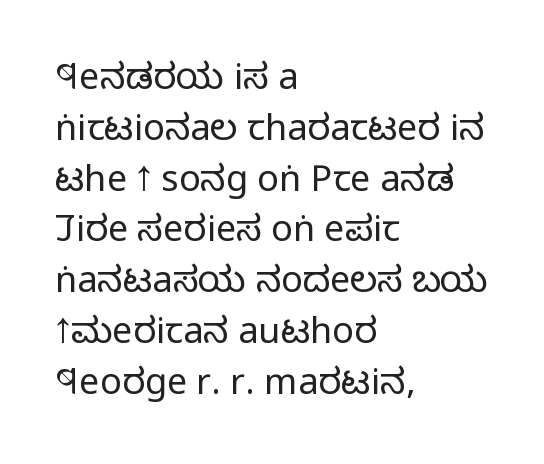
Q: Is the text bold? A: No.
Q: Is the text italic (slanted)? A: No, it is upright.
Q: Is the typeface a serif or a sans-serif typeface? A: Sans-serif.
Q: Is the text underlined? A: No.
Q: How is the paragraph aligned? A: Left-aligned.
Q: Is the spacing between letters normal or unusually wide? A: Normal.
Q: Is the spacing between lines tight, normal or loose? A: Normal.
Q: Width (condensed, normal, or wide)? A: Condensed.
Q: Stroke contrast? A: Low.
Q: x-height? A: Large.
Q: Monospaced? A: No.
